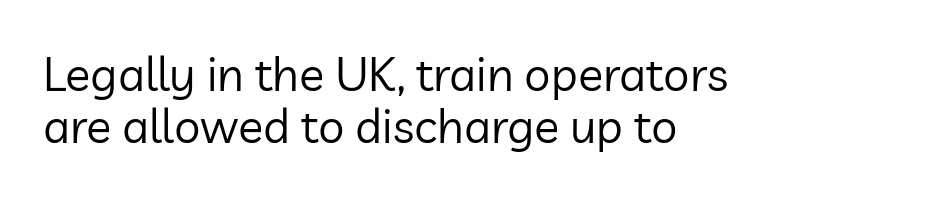
The image shows 47 px regular-weight sans-serif type, upright; set left-aligned, tight line spacing (1.11x), normal letter spacing, not underlined; low stroke contrast and a medium x-height.
